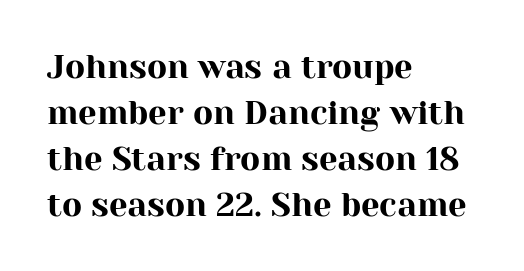
The image shows 33 px serif type, upright; set left-aligned, normal line spacing (1.39x), normal letter spacing, not underlined; high stroke contrast and a medium x-height.
